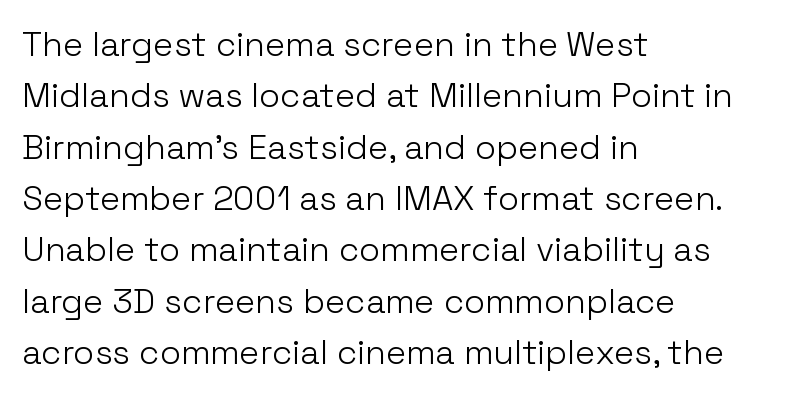
Q: Is the text bold? A: No.
Q: Is the text italic (slanted)? A: No, it is upright.
Q: Is the typeface a serif or a sans-serif typeface? A: Sans-serif.
Q: Is the text underlined? A: No.
Q: How is the paragraph aligned? A: Left-aligned.
Q: Is the spacing between letters normal or unusually wide? A: Normal.
Q: Is the spacing between lines tight, normal or loose? A: Normal.
Q: Width (condensed, normal, or wide)? A: Normal.
Q: Stroke contrast? A: Low.
Q: x-height? A: Medium.
Q: Monospaced? A: No.
